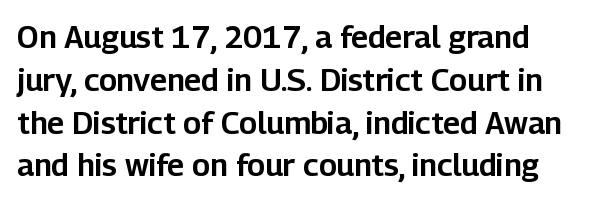
The letters sit at their default tracking, neither squeezed nor spread. Decoration check: the copy has no underline. Note the varied advance widths — an 'i' is clearly narrower than an 'm'. In terms of posture, this sample is upright.
